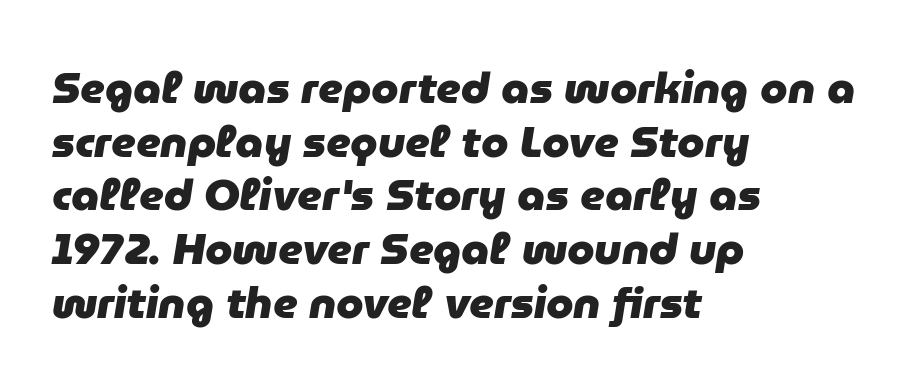
Looks like regular typesetting: each glyph gets only the width it needs. If you drew a ruler down the left edge, every line would touch it. The axis of the letterforms is tilted away from vertical. The letters are bold, with thick, heavy strokes. The rendering keeps characters at their native spacing.
